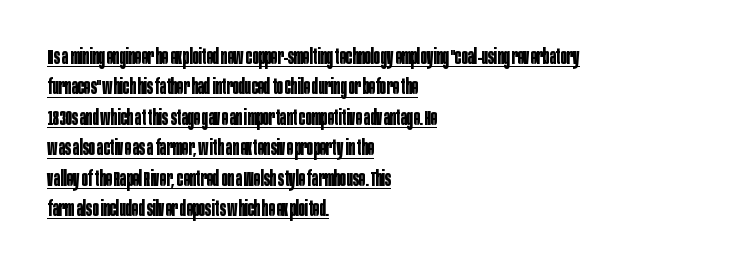
Q: Is the text bold? A: Yes.
Q: Is the text italic (slanted)? A: No, it is upright.
Q: Is the text underlined? A: Yes.
Q: How is the paragraph aligned? A: Left-aligned.
Q: Is the spacing between letters normal or unusually wide? A: Normal.
Q: Is the spacing between lines tight, normal or loose? A: Normal.
